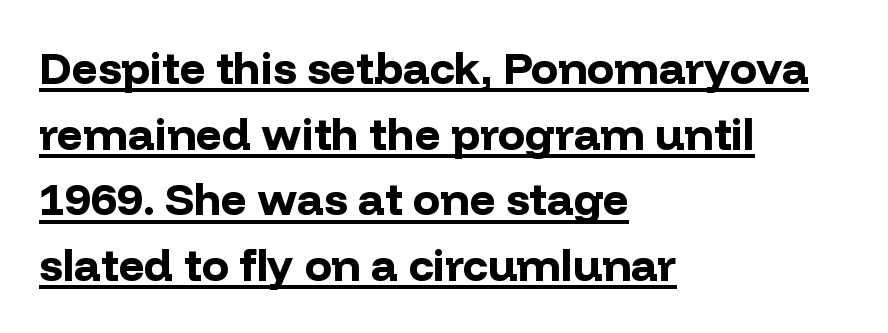
These lines are rendered in a variable-pitch font. You'd pick this weight for a headline — it's a proper bold. Examine the stroke ends and you'll find no serifs. What decoration does the sample have? An underline.
